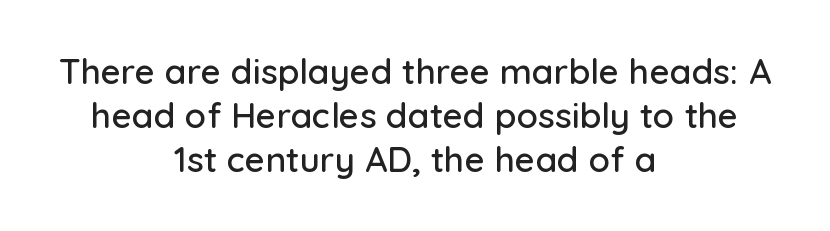
{"serif": "no", "italic": "no", "width": "normal", "stroke_contrast": "low", "x_height": "medium", "monospaced": "no", "underline": "no", "align": "center", "line_spacing": "normal", "line_spacing_ratio": 1.26, "letter_spacing": "normal", "letter_spacing_em": 0.0, "glyph_px": 35}
